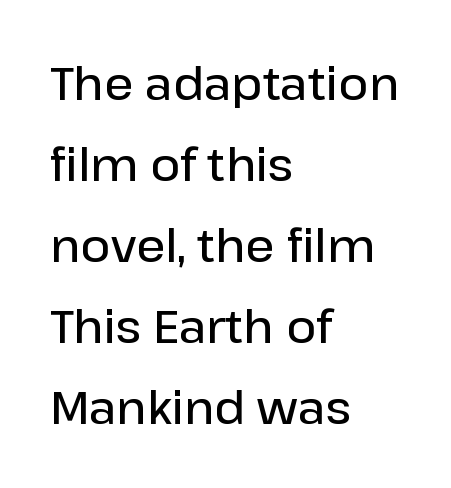
Q: Is the text bold? A: Semi-bold.
Q: Is the text italic (slanted)? A: No, it is upright.
Q: Is the typeface a serif or a sans-serif typeface? A: Sans-serif.
Q: Is the text underlined? A: No.
Q: How is the paragraph aligned? A: Left-aligned.
Q: Is the spacing between letters normal or unusually wide? A: Normal.
Q: Width (condensed, normal, or wide)? A: Normal.
Q: Stroke contrast? A: Low.
Q: x-height? A: Medium.
Q: Monospaced? A: No.
